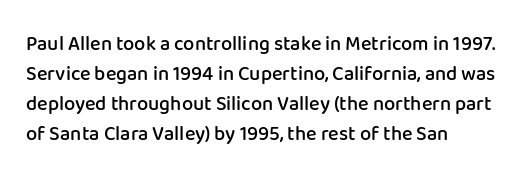
Q: Is the text bold? A: Semi-bold.
Q: Is the text italic (slanted)? A: No, it is upright.
Q: Is the text underlined? A: No.
Q: How is the paragraph aligned? A: Left-aligned.
Q: Is the spacing between letters normal or unusually wide? A: Normal.
Q: Is the spacing between lines tight, normal or loose? A: Normal.
